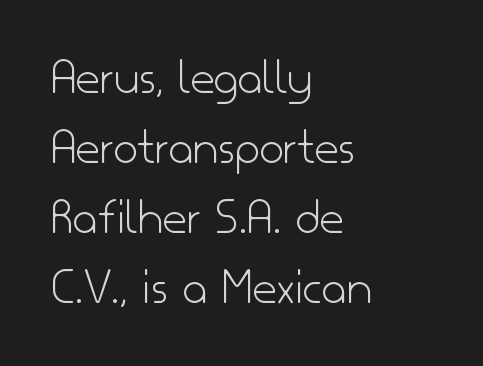
Leftover space on each line is placed entirely after the last word. Words float on clear page, feet unadorned. Between one letter and the next there's only the usual sliver of space. I'd call this a sans setting — the letters go barefoot. Ascenders rise straight up at ninety degrees. The cut favours lightness, reaching ordinary text weight at its darkest.
